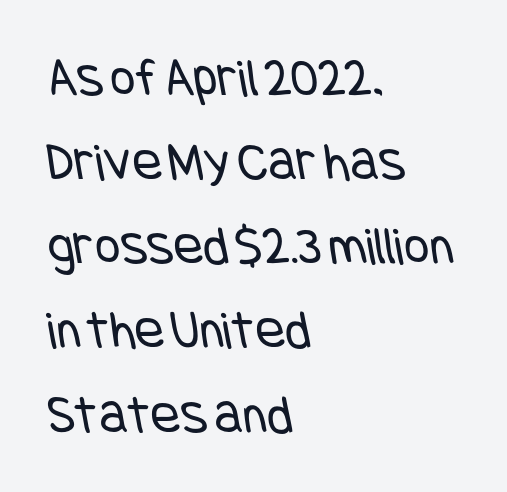
Q: Is the text bold? A: No.
Q: Is the typeface a serif or a sans-serif typeface? A: Sans-serif.
Q: Is the text underlined? A: No.
Q: How is the paragraph aligned? A: Left-aligned.
Q: Is the spacing between letters normal or unusually wide? A: Normal.
Q: Is the spacing between lines tight, normal or loose? A: Normal.
Q: Width (condensed, normal, or wide)? A: Condensed.
Q: Stroke contrast? A: Low.
Q: x-height? A: Large.
